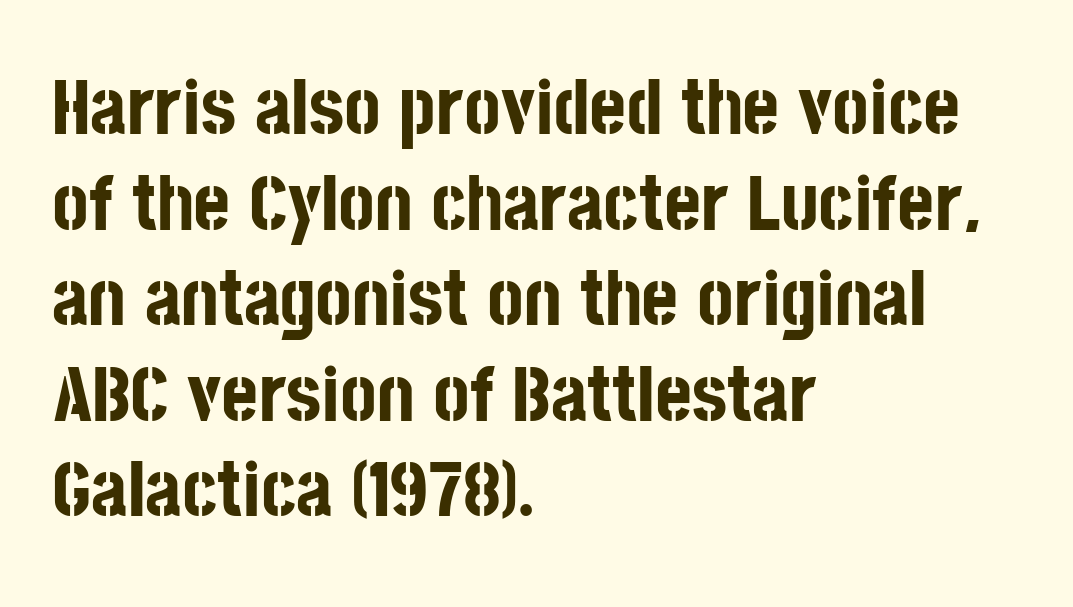
{"serif": "no", "italic": "no", "bold": "yes", "weight": "bold", "width": "condensed", "stroke_contrast": "low", "x_height": "large", "monospaced": "no", "underline": "no", "align": "left", "line_spacing_ratio": 1.21, "letter_spacing": "normal", "letter_spacing_em": 0.0, "glyph_px": 79}
